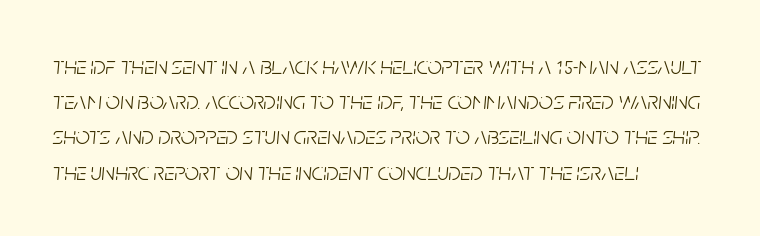
{"italic": "yes", "lean": "right", "slant_degrees": 5, "bold": "no", "underline": "no", "align": "left", "line_spacing": "normal", "line_spacing_ratio": 1.41, "letter_spacing": "normal", "letter_spacing_em": 0.0, "glyph_px": 25}
